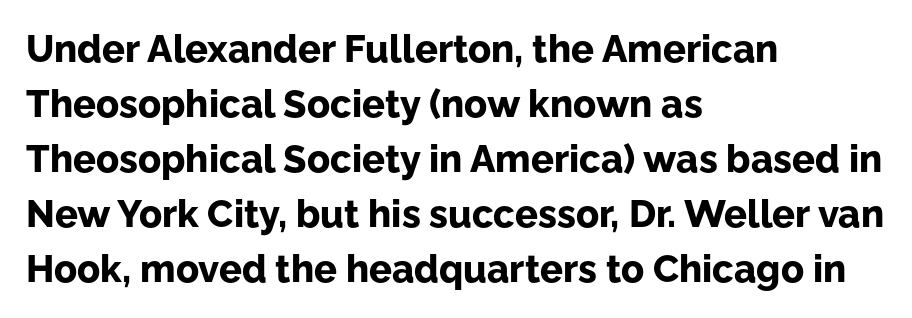
{"serif": "no", "italic": "no", "bold": "yes", "weight": "bold", "width": "normal", "stroke_contrast": "low", "x_height": "medium", "monospaced": "no", "underline": "no", "align": "left", "line_spacing": "normal", "line_spacing_ratio": 1.45, "letter_spacing": "normal", "letter_spacing_em": 0.0, "glyph_px": 38}
